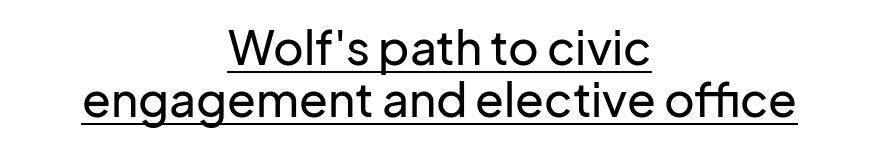
Q: Is the text italic (slanted)? A: No, it is upright.
Q: Is the typeface a serif or a sans-serif typeface? A: Sans-serif.
Q: Is the text underlined? A: Yes.
Q: How is the paragraph aligned? A: Centered.
Q: Is the spacing between letters normal or unusually wide? A: Normal.
Q: Is the spacing between lines tight, normal or loose? A: Tight.
Q: Width (condensed, normal, or wide)? A: Normal.
Q: Stroke contrast? A: Low.
Q: x-height? A: Medium.
Q: Monospaced? A: No.
